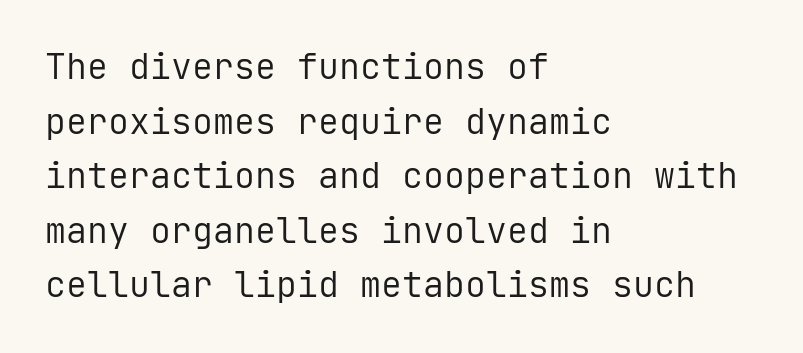
Q: Is the text bold? A: No.
Q: Is the text italic (slanted)? A: No, it is upright.
Q: Is the typeface a serif or a sans-serif typeface? A: Sans-serif.
Q: Is the text underlined? A: No.
Q: How is the paragraph aligned? A: Left-aligned.
Q: Is the spacing between letters normal or unusually wide? A: Normal.
Q: Is the spacing between lines tight, normal or loose? A: Normal.
Q: Width (condensed, normal, or wide)? A: Normal.
Q: Stroke contrast? A: Low.
Q: x-height? A: Medium.
Q: Monospaced? A: Yes.
